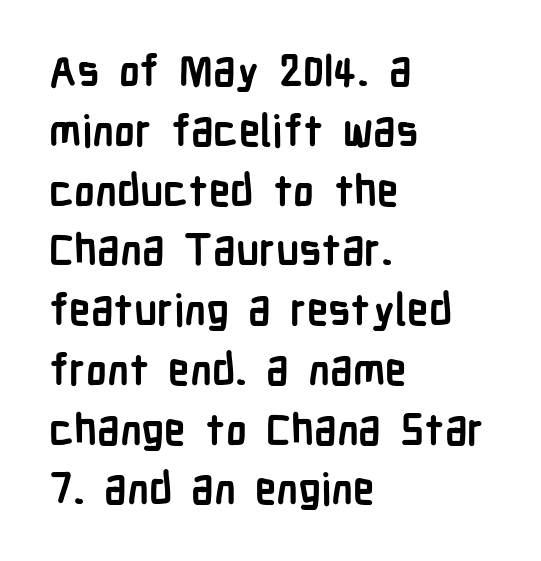
The image shows 43 px semibold, condensed sans-serif type, upright; set left-aligned, normal line spacing (1.39x), normal letter spacing, not underlined; low stroke contrast and a medium x-height.
